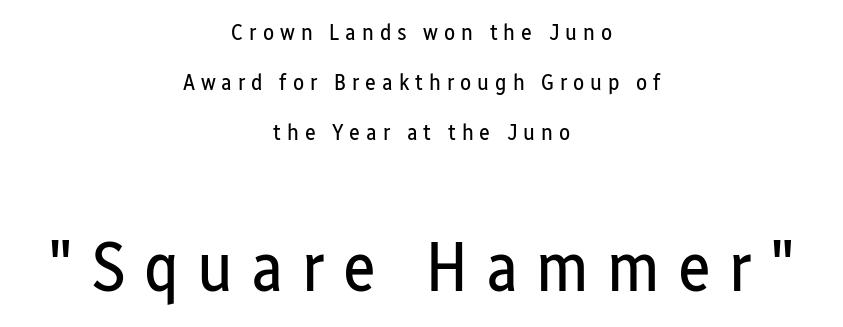
The image shows 70 px regular-weight, condensed sans-serif type, upright; set centered, loose line spacing (2.17x), unusually wide letter spacing (+0.26 em), not underlined; the second (bottom) block is 3.04x larger; low stroke contrast and a medium x-height.
